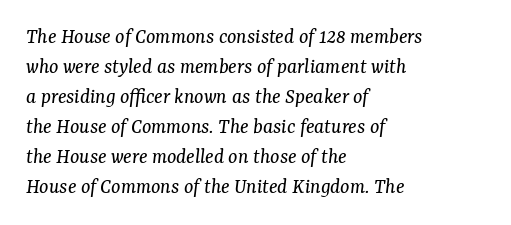
{"italic": "yes", "lean": "right", "slant_degrees": 7, "bold": "no", "underline": "no", "align": "left", "line_spacing": "normal", "line_spacing_ratio": 1.36, "letter_spacing": "normal", "letter_spacing_em": 0.0, "glyph_px": 22}
